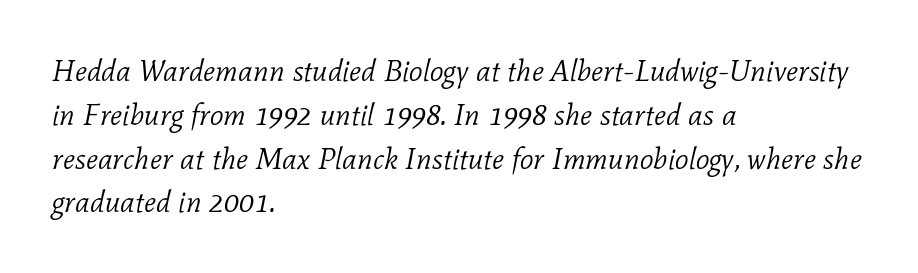
{"serif": "yes", "italic": "yes", "lean": "right", "slant_degrees": 11, "bold": "no", "weight": "light", "width": "normal", "stroke_contrast": "low", "x_height": "medium", "monospaced": "no", "underline": "no", "align": "left", "line_spacing": "normal", "line_spacing_ratio": 1.46, "letter_spacing": "normal", "letter_spacing_em": 0.0, "glyph_px": 30}
